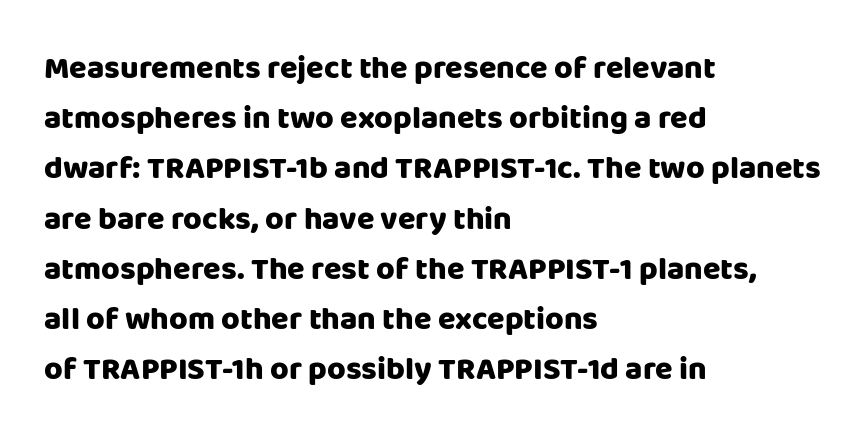
Q: Is the text bold? A: Yes.
Q: Is the text italic (slanted)? A: No, it is upright.
Q: Is the typeface a serif or a sans-serif typeface? A: Sans-serif.
Q: Is the text underlined? A: No.
Q: How is the paragraph aligned? A: Left-aligned.
Q: Is the spacing between letters normal or unusually wide? A: Normal.
Q: Is the spacing between lines tight, normal or loose? A: Normal.
Q: Width (condensed, normal, or wide)? A: Normal.
Q: Stroke contrast? A: Low.
Q: x-height? A: Large.
Q: Monospaced? A: No.
